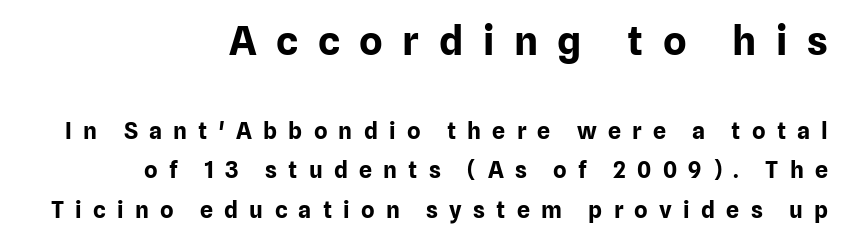
The image shows 40 px bold sans-serif type, upright; set right-aligned, line spacing 1.72x, unusually wide letter spacing (+0.49 em), not underlined; the first (top) block is 1.74x larger; low stroke contrast and a medium x-height.
